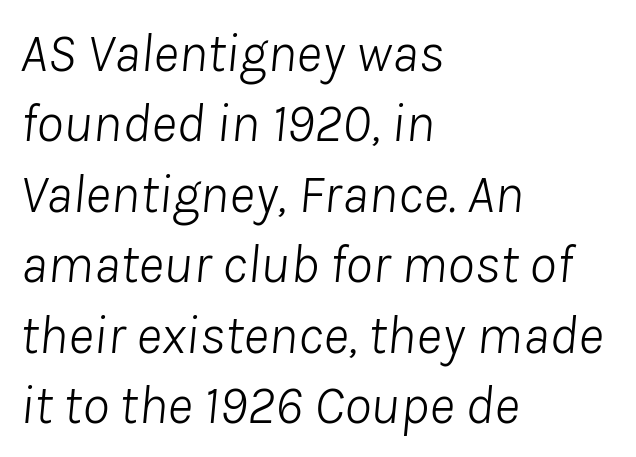
Q: Is the text bold? A: No.
Q: Is the text italic (slanted)? A: Yes, it leans right by about 8 degrees.
Q: Is the text underlined? A: No.
Q: How is the paragraph aligned? A: Left-aligned.
Q: Is the spacing between letters normal or unusually wide? A: Normal.
Q: Is the spacing between lines tight, normal or loose? A: Normal.
Q: Width (condensed, normal, or wide)? A: Normal.
Q: Stroke contrast? A: Low.
Q: x-height? A: Medium.
Q: Monospaced? A: No.
